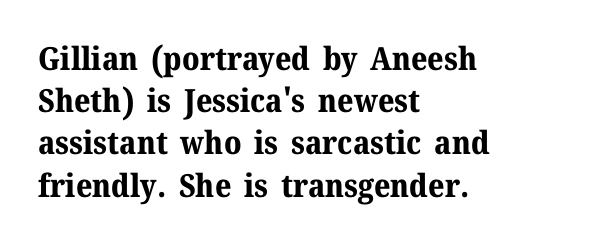
{"serif": "yes", "italic": "no", "bold": "yes", "weight": "bold", "width": "normal", "stroke_contrast": "medium", "x_height": "medium", "monospaced": "no", "underline": "no", "align": "left", "line_spacing": "normal", "line_spacing_ratio": 1.32, "letter_spacing": "normal", "letter_spacing_em": 0.0, "glyph_px": 32}
